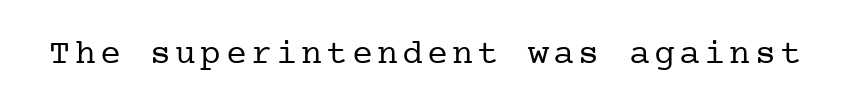
Unbolded letterforms with no extra heft. The specimen omits any rule beneath the text block's lines. Yep, those are serifs on the letters. Ascenders rise straight up at ninety degrees.
